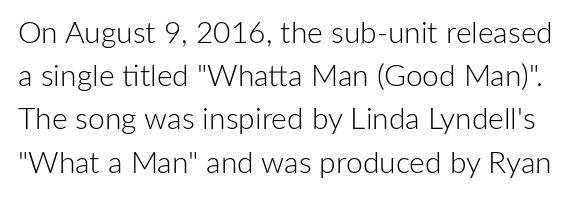
Designer's note — italics off, roman on. Varying glyph widths throughout — classic text-font behaviour. The weight tops out at a normal text grade. Font category for this specimen: sans-serif.
